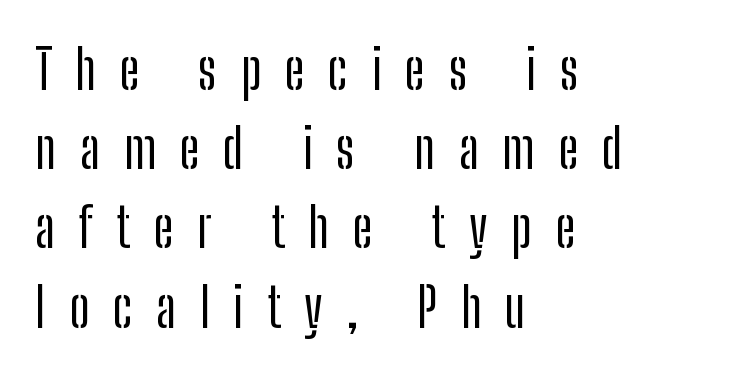
Q: Is the text italic (slanted)? A: No, it is upright.
Q: Is the typeface a serif or a sans-serif typeface? A: Sans-serif.
Q: Is the text underlined? A: No.
Q: How is the paragraph aligned? A: Left-aligned.
Q: Is the spacing between letters normal or unusually wide? A: Unusually wide.
Q: Is the spacing between lines tight, normal or loose? A: Normal.
Q: Width (condensed, normal, or wide)? A: Condensed.
Q: Stroke contrast? A: Low.
Q: x-height? A: Medium.
Q: Monospaced? A: No.
